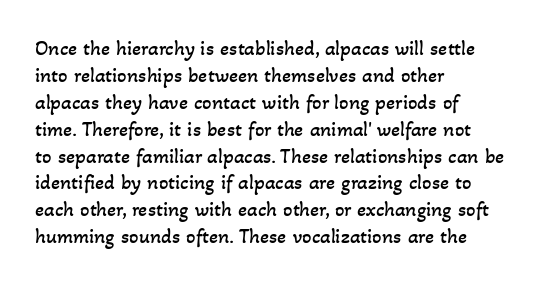
{"bold": "no", "underline": "no", "align": "left", "line_spacing": "normal", "line_spacing_ratio": 1.28, "letter_spacing": "normal", "letter_spacing_em": 0.0, "glyph_px": 21}
